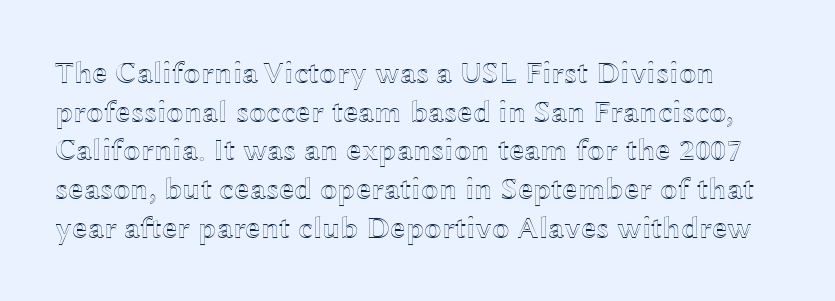
The image shows 31 px wide type, upright; set normal line spacing (1.25x), normal letter spacing, not underlined; a medium x-height.
